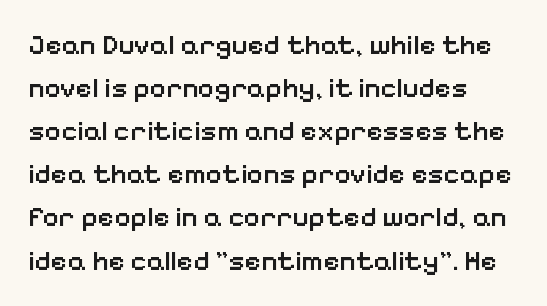
Q: Is the text bold? A: Semi-bold.
Q: Is the text italic (slanted)? A: No, it is upright.
Q: Is the typeface a serif or a sans-serif typeface? A: Sans-serif.
Q: Is the text underlined? A: No.
Q: How is the paragraph aligned? A: Left-aligned.
Q: Is the spacing between letters normal or unusually wide? A: Normal.
Q: Is the spacing between lines tight, normal or loose? A: Normal.
Q: Width (condensed, normal, or wide)? A: Normal.
Q: Stroke contrast? A: Low.
Q: x-height? A: Medium.
Q: Monospaced? A: No.
